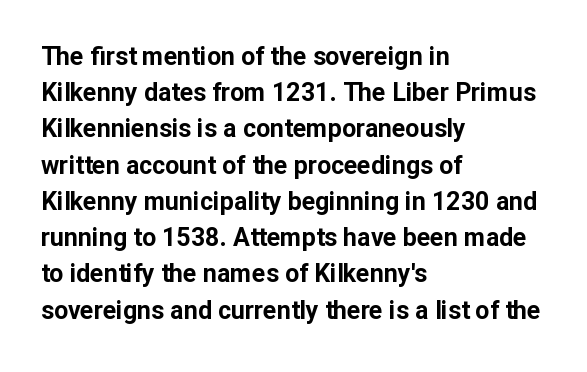
The image shows 25 px bold type, upright; set left-aligned, normal line spacing (1.45x), normal letter spacing, not underlined.
